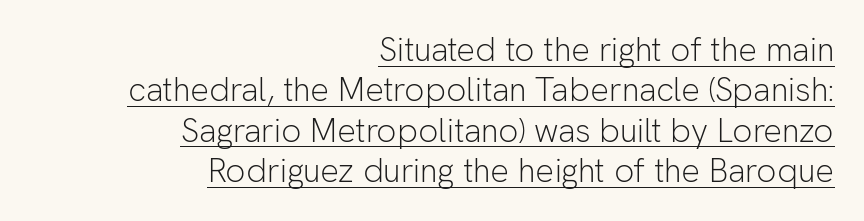
The image shows 33 px light sans-serif type, upright; set right-aligned, line spacing 1.22x, normal letter spacing, underlined; low stroke contrast and a medium x-height.
